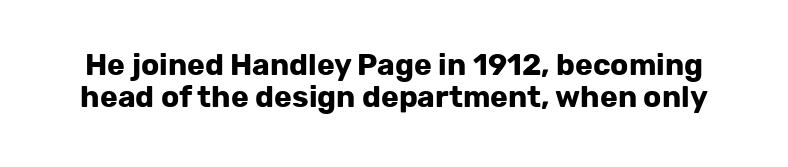
Nobody touched the tracking dial on this one. A clean baseline with only descenders dipping below it. Unlike italic type, these characters show no tilt at all. Leading is clearly below the norm, producing a dense column.
